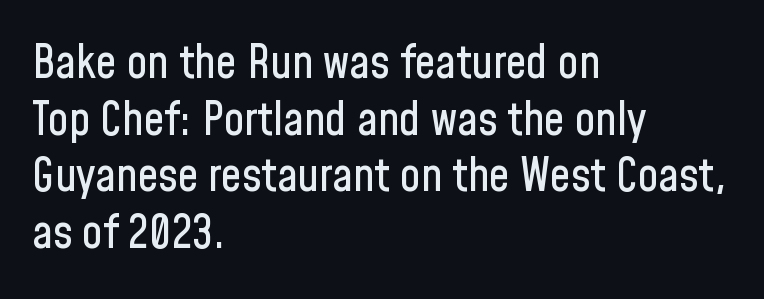
Q: Is the text italic (slanted)? A: No, it is upright.
Q: Is the typeface a serif or a sans-serif typeface? A: Sans-serif.
Q: Is the text underlined? A: No.
Q: How is the paragraph aligned? A: Left-aligned.
Q: Is the spacing between letters normal or unusually wide? A: Normal.
Q: Width (condensed, normal, or wide)? A: Condensed.
Q: Stroke contrast? A: Low.
Q: x-height? A: Medium.
Q: Monospaced? A: No.
